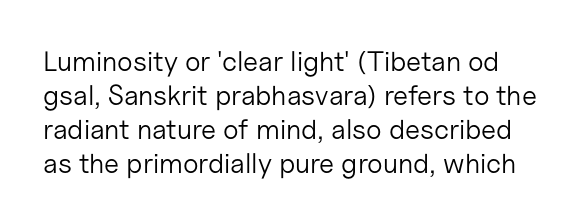
{"serif": "no", "italic": "no", "bold": "no", "weight": "light", "width": "normal", "stroke_contrast": "low", "x_height": "medium", "monospaced": "no", "underline": "no", "line_spacing_ratio": 1.21, "letter_spacing": "normal", "letter_spacing_em": 0.0, "glyph_px": 28}
